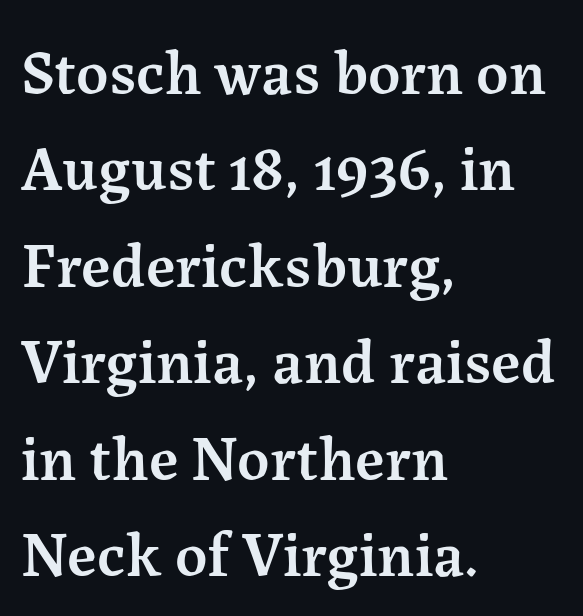
The image shows 63 px semibold serif type, upright; set left-aligned, normal line spacing (1.53x), normal letter spacing, not underlined; medium stroke contrast and a medium x-height.
